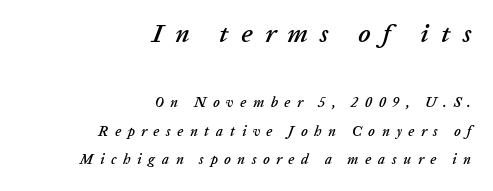
{"italic": "yes", "lean": "right", "slant_degrees": 20, "underline": "no", "align": "right", "line_spacing": "loose", "line_spacing_ratio": 2.05, "letter_spacing": "wide", "letter_spacing_em": 0.47, "larger_block": "first", "size_ratio": 1.86, "glyph_px": 26}
